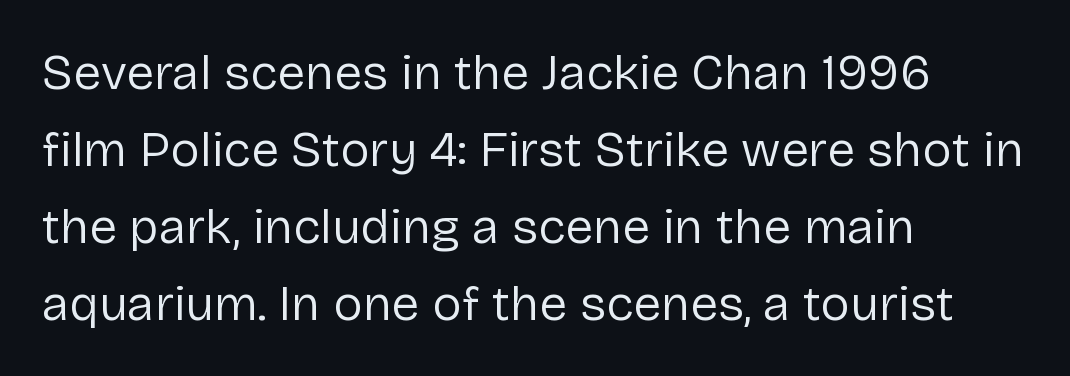
{"serif": "no", "italic": "no", "bold": "no", "weight": "regular", "width": "normal", "stroke_contrast": "low", "x_height": "medium", "monospaced": "no", "underline": "no", "align": "left", "line_spacing": "normal", "line_spacing_ratio": 1.54, "letter_spacing": "normal", "letter_spacing_em": 0.0, "glyph_px": 50}
